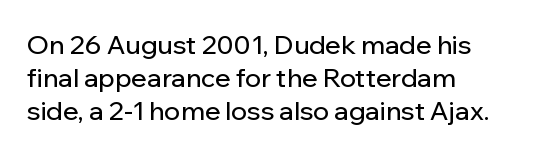
Q: Is the text italic (slanted)? A: No, it is upright.
Q: Is the text underlined? A: No.
Q: How is the paragraph aligned? A: Left-aligned.
Q: Is the spacing between letters normal or unusually wide? A: Normal.
Q: Is the spacing between lines tight, normal or loose? A: Normal.
